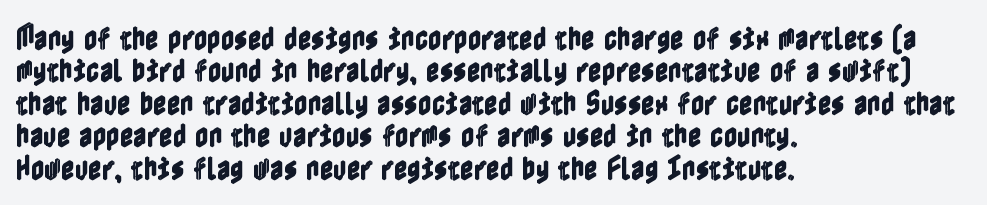
{"italic": "no", "underline": "no", "align": "left", "line_spacing": "normal", "line_spacing_ratio": 1.25, "letter_spacing": "normal", "letter_spacing_em": 0.0, "glyph_px": 26}
